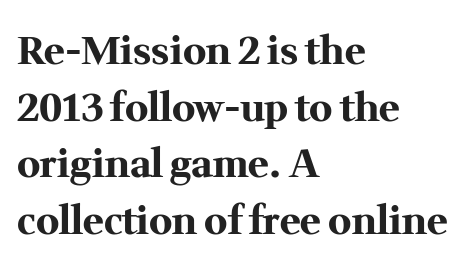
Spacing between characters is what you'd get straight out of the box. Is this a fixed-width face? No — the glyphs have proportional, varying widths. Is there any slant? The stems are plumb. Is this a sans? No — the strokes have serifs.
